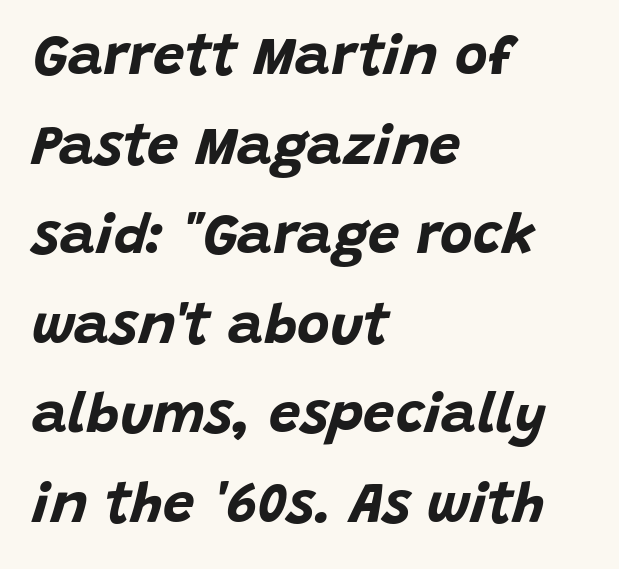
The lines are quadded left. Descenders hang freely into open space. How are the letters spaced? Ordinarily, with no added tracking. Looks like regular typesetting: each glyph gets only the width it needs. Leading: standard. Designer's note — italics engaged.
